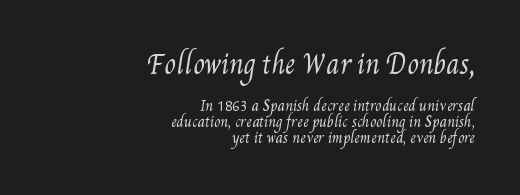
Students, observe: this is what under-led, compact text looks like. Glance below the letters and you will spot only blank space. Note: larger setting up top, smaller setting below. The lines in this sample share a right terminus and differ only in where they begin.
